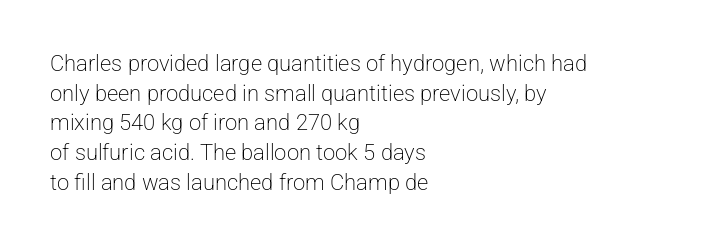
Q: Is the text bold? A: No.
Q: Is the text italic (slanted)? A: No, it is upright.
Q: Is the text underlined? A: No.
Q: How is the paragraph aligned? A: Left-aligned.
Q: Is the spacing between letters normal or unusually wide? A: Normal.
Q: Is the spacing between lines tight, normal or loose? A: Normal.
